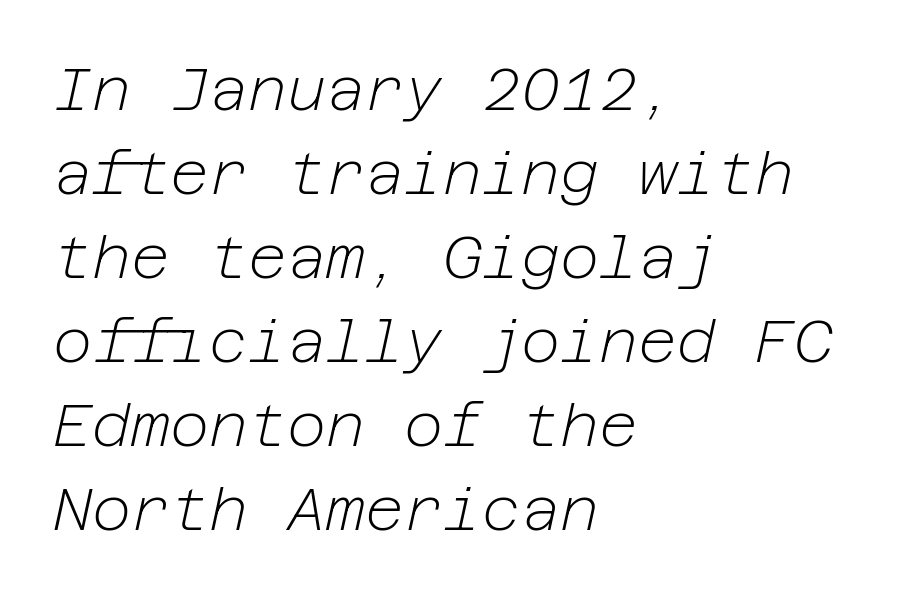
Rule under the text: the space is simply empty. Stroke thickness stays within the range of a standard reading face or lighter. Notice how the passage keeps a crisp vertical edge on the left only. The vertical gap from one line to the next is medium.
